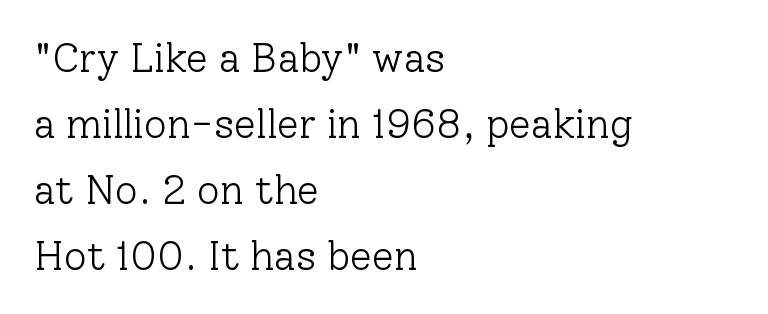
The image shows 40 px light serif type, upright; set left-aligned, normal line spacing (1.65x), normal letter spacing, not underlined; low stroke contrast and a medium x-height.
